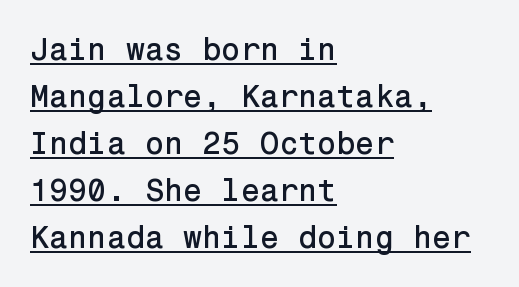
{"serif": "no", "italic": "no", "width": "normal", "stroke_contrast": "low", "x_height": "medium", "underline": "yes", "align": "left", "line_spacing": "normal", "line_spacing_ratio": 1.52, "letter_spacing": "normal", "letter_spacing_em": 0.0, "glyph_px": 31}
